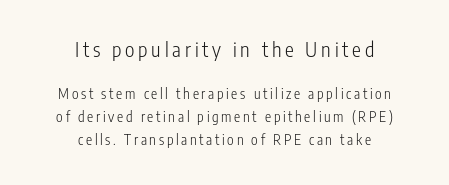
Q: Is the text bold? A: No.
Q: Is the text italic (slanted)? A: No, it is upright.
Q: Is the text underlined? A: No.
Q: How is the paragraph aligned? A: Centered.
Q: Is the spacing between lines tight, normal or loose? A: Normal.
Q: Which block of text is set in a larger size, the first (top) or the second (bottom)? A: The first (top) one.
